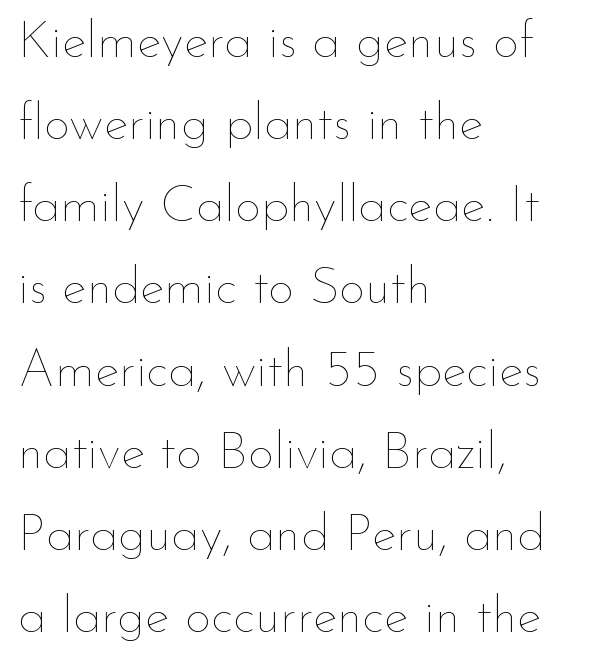
Check under the words: just untouched page. In terms of leading, this rendering sits right in the middle. Ascenders rise straight up at ninety degrees. Note the varied advance widths — an 'i' is clearly narrower than an 'm'. Short and long lines alike share a common starting point at left. Short note: letters normally spaced.
